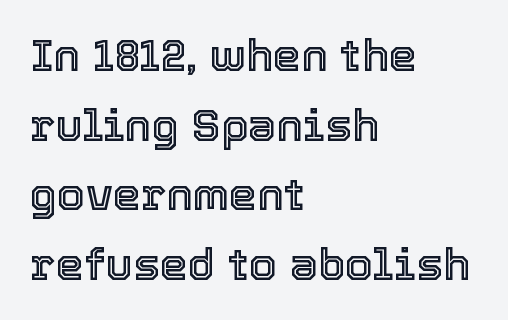
{"italic": "no", "width": "normal", "x_height": "medium", "monospaced": "no", "underline": "no", "align": "left", "line_spacing": "normal", "line_spacing_ratio": 1.55, "letter_spacing": "normal", "letter_spacing_em": 0.0, "glyph_px": 45}
